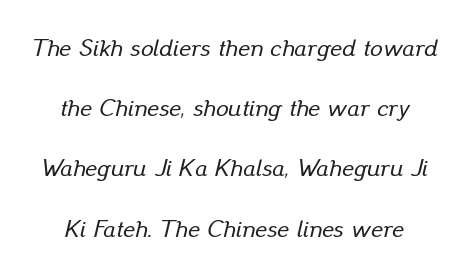
Q: Is the text italic (slanted)? A: Yes, it leans right by about 13 degrees.
Q: Is the text underlined? A: No.
Q: Is the spacing between letters normal or unusually wide? A: Normal.
Q: Is the spacing between lines tight, normal or loose? A: Loose.
